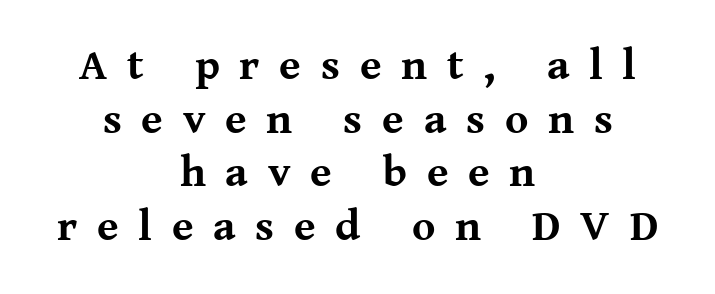
The image shows 44 px bold serif type, upright; set centered, line spacing 1.22x, unusually wide letter spacing (+0.45 em), not underlined; medium stroke contrast and a medium x-height.
